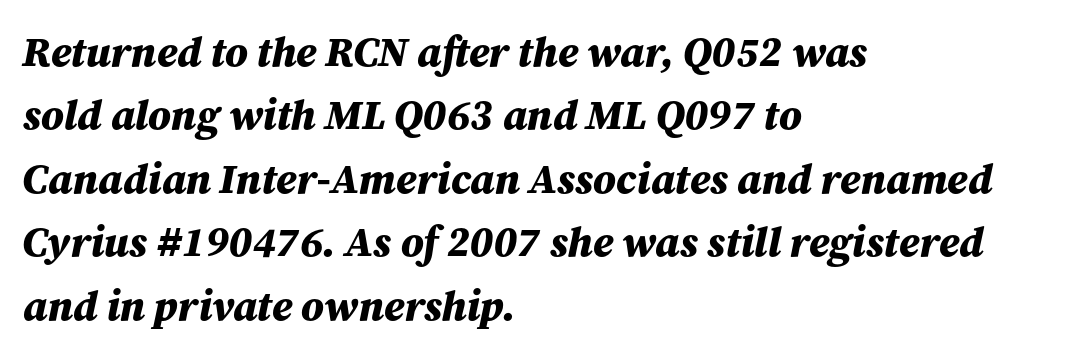
Q: Is the text bold? A: Yes.
Q: Is the text italic (slanted)? A: Yes, it leans right by about 12 degrees.
Q: Is the text underlined? A: No.
Q: How is the paragraph aligned? A: Left-aligned.
Q: Is the spacing between letters normal or unusually wide? A: Normal.
Q: Is the spacing between lines tight, normal or loose? A: Normal.
Q: Width (condensed, normal, or wide)? A: Normal.
Q: Stroke contrast? A: Medium.
Q: x-height? A: Medium.
Q: Monospaced? A: No.
